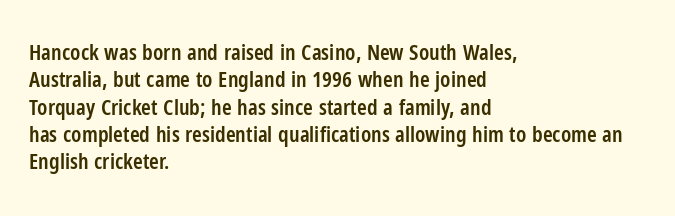
Q: Is the text bold? A: Semi-bold.
Q: Is the text italic (slanted)? A: No, it is upright.
Q: Is the text underlined? A: No.
Q: How is the paragraph aligned? A: Left-aligned.
Q: Is the spacing between letters normal or unusually wide? A: Normal.
